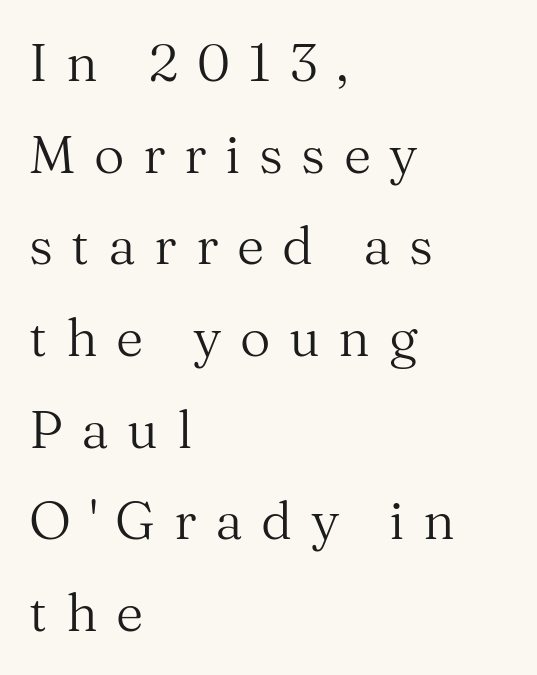
Q: Is the text bold? A: No.
Q: Is the text italic (slanted)? A: No, it is upright.
Q: Is the typeface a serif or a sans-serif typeface? A: Serif.
Q: Is the text underlined? A: No.
Q: How is the paragraph aligned? A: Left-aligned.
Q: Is the spacing between letters normal or unusually wide? A: Unusually wide.
Q: Width (condensed, normal, or wide)? A: Normal.
Q: Stroke contrast? A: Medium.
Q: x-height? A: Medium.
Q: Monospaced? A: No.
